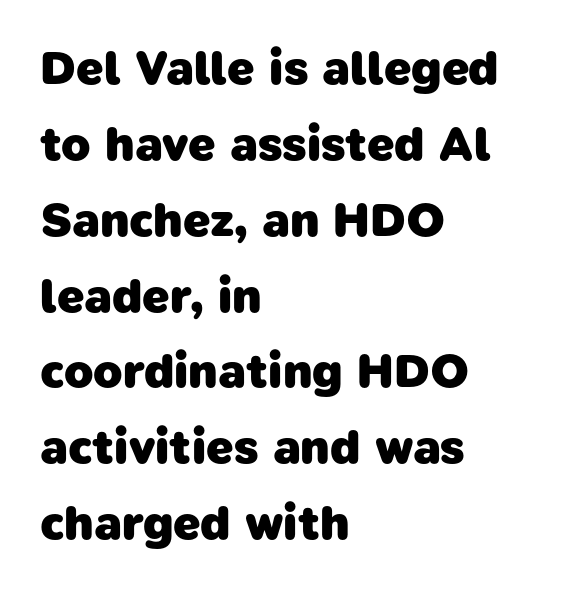
In terms of letterform style, serifs are entirely absent. Anything drawn beneath the words? Only blank space. This rendering uses left alignment, leaving the right contour irregular. Varying glyph widths throughout — classic text-font behaviour. Line spacing here is normal.
